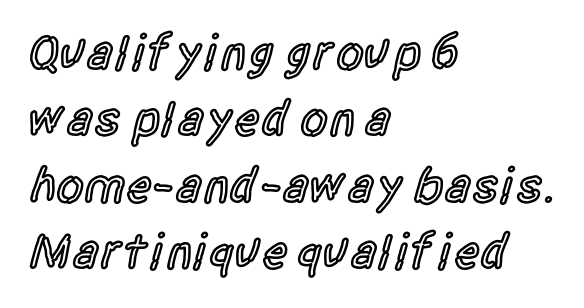
{"serif": "no", "bold": "semi", "weight": "semibold", "width": "condensed", "x_height": "large", "monospaced": "no", "underline": "no", "align": "left", "line_spacing": "normal", "line_spacing_ratio": 1.33, "letter_spacing": "normal", "letter_spacing_em": 0.0, "glyph_px": 50}
